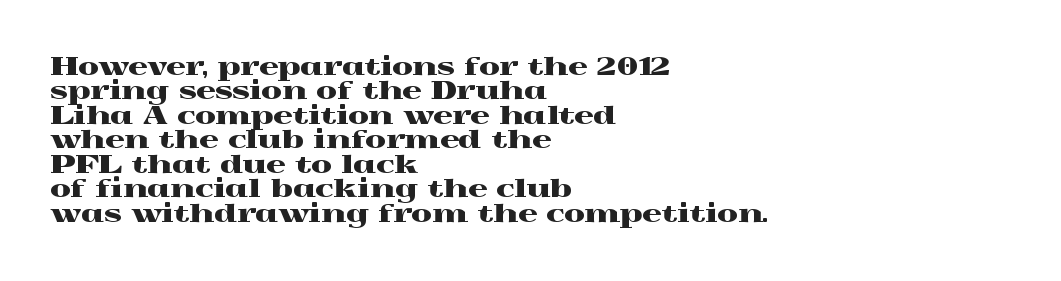
{"italic": "no", "underline": "no", "align": "left", "line_spacing": "tight", "line_spacing_ratio": 1.02, "letter_spacing": "normal", "letter_spacing_em": 0.0, "glyph_px": 24}
